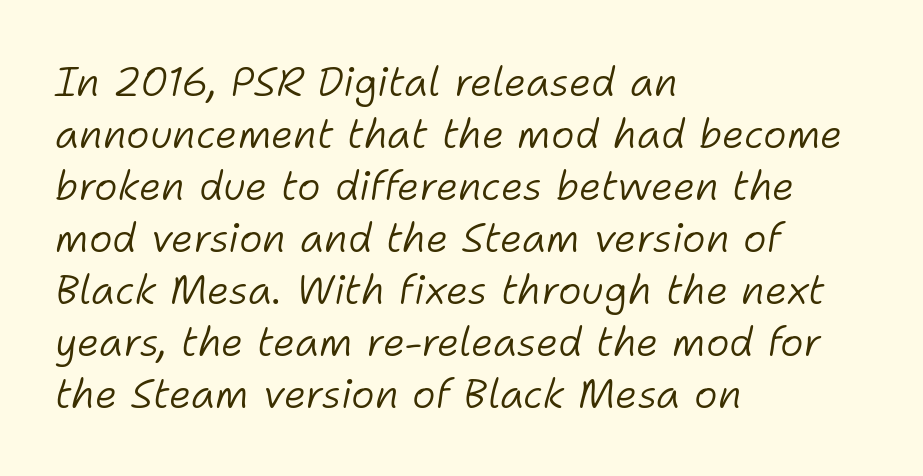
The image shows 40 px light type, italic (leaning right); set left-aligned, normal line spacing (1.3x), normal letter spacing, not underlined; low stroke contrast and a medium x-height.
